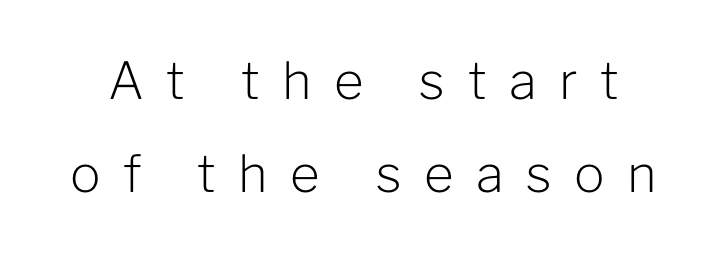
{"serif": "no", "italic": "no", "bold": "no", "weight": "light", "width": "normal", "stroke_contrast": "low", "x_height": "medium", "monospaced": "no", "underline": "no", "line_spacing_ratio": 1.83, "letter_spacing": "wide", "letter_spacing_em": 0.44, "glyph_px": 51}
